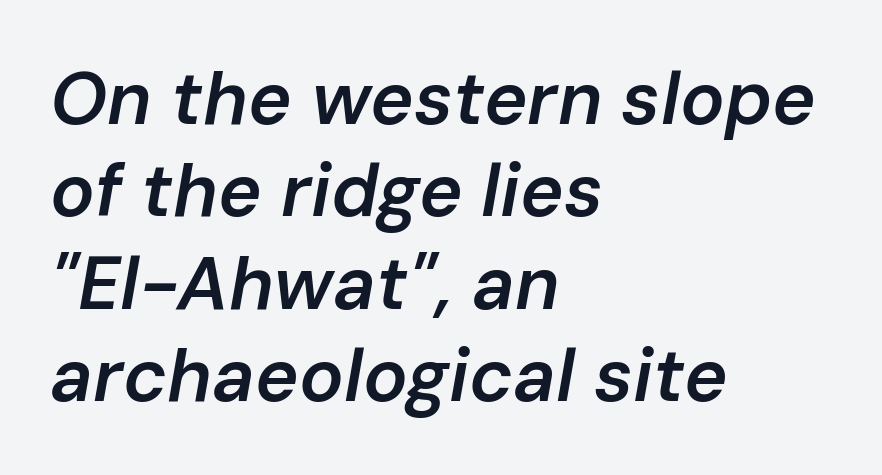
{"italic": "yes", "lean": "right", "slant_degrees": 10, "bold": "semi", "weight": "semibold", "width": "normal", "stroke_contrast": "low", "x_height": "medium", "monospaced": "no", "underline": "no", "align": "left", "line_spacing": "normal", "line_spacing_ratio": 1.25, "letter_spacing": "normal", "letter_spacing_em": 0.0, "glyph_px": 74}
